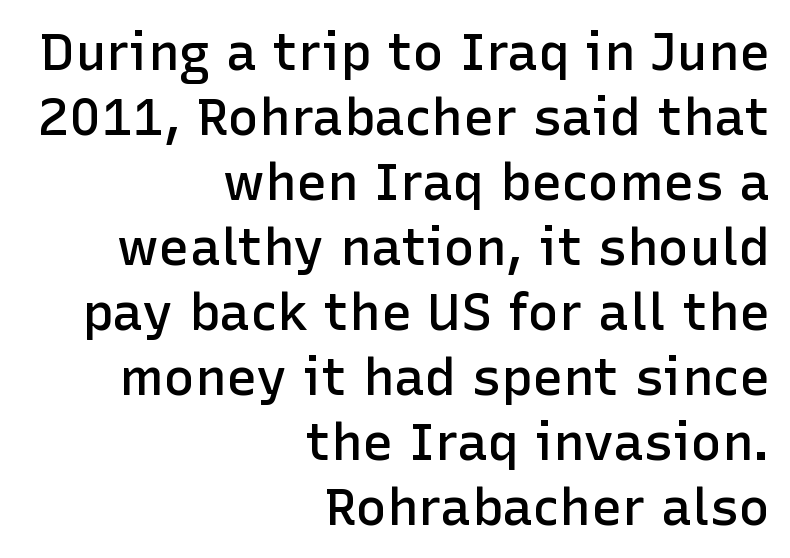
The letters sit at their default tracking, neither squeezed nor spread. The typesetting leans somewhat heavy: a semibold. Notice how descenders clear the ascenders below comfortably — that's standard leading. The lettering holds an erect, upright posture throughout. The rendering uses natural spacing where letterforms have individual widths. Casual observation: everything's shoved over to the right.
